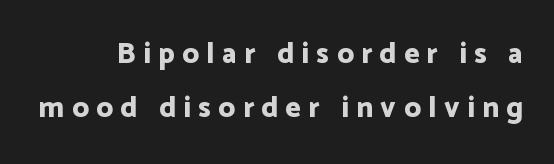
Q: Is the text bold? A: Yes.
Q: Is the text italic (slanted)? A: No, it is upright.
Q: Is the typeface a serif or a sans-serif typeface? A: Sans-serif.
Q: Is the text underlined? A: No.
Q: Is the spacing between letters normal or unusually wide? A: Unusually wide.
Q: Width (condensed, normal, or wide)? A: Normal.
Q: Stroke contrast? A: Low.
Q: x-height? A: Medium.
Q: Monospaced? A: No.
